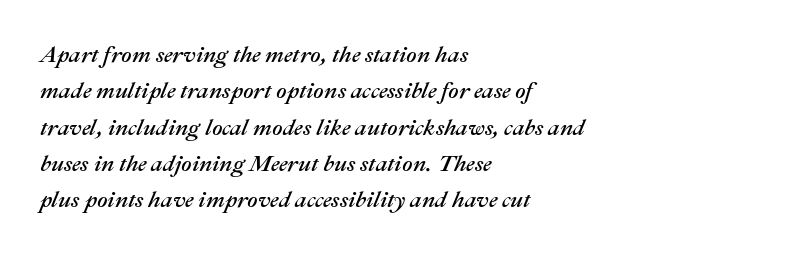
Notice how descenders clear the ascenders below comfortably — that's standard leading. Italic: yes, the glyphs are oblique. Any mark beneath the type? The region is blank. Leftover space on each line is placed entirely after the last word. A typesetter would call this zero additional tracking.
